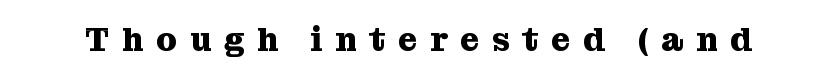
{"serif": "yes", "italic": "no", "bold": "yes", "weight": "heavy", "width": "normal", "stroke_contrast": "medium", "x_height": "medium", "monospaced": "no", "underline": "no", "letter_spacing": "wide", "letter_spacing_em": 0.38, "glyph_px": 33}
